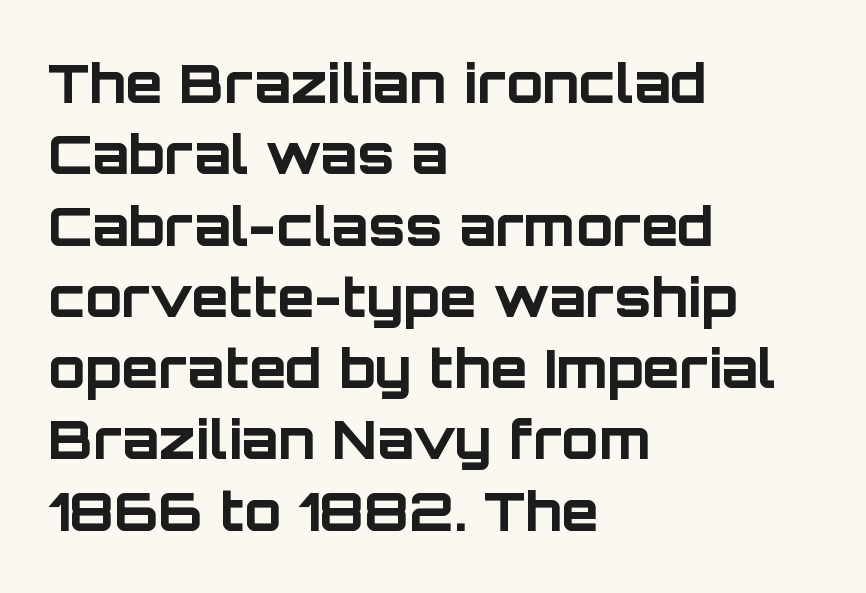
Do the letters lean? They stand straight. Looks like regular typesetting: each glyph gets only the width it needs. Look at the bottom of the vertical strokes: they stop flat, with no serifs. Descenders hang freely into open space. Thick stems and heavy bowls — unmistakably bold.
